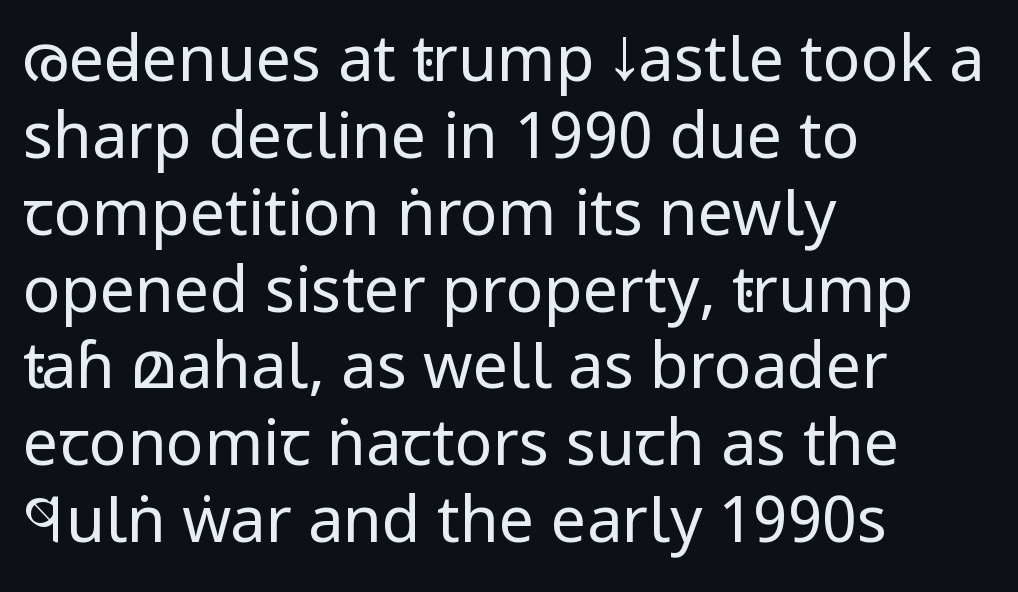
Q: Is the text bold? A: No.
Q: Is the text italic (slanted)? A: No, it is upright.
Q: Is the typeface a serif or a sans-serif typeface? A: Sans-serif.
Q: Is the text underlined? A: No.
Q: How is the paragraph aligned? A: Left-aligned.
Q: Is the spacing between letters normal or unusually wide? A: Normal.
Q: Width (condensed, normal, or wide)? A: Condensed.
Q: Stroke contrast? A: Low.
Q: x-height? A: Large.
Q: Monospaced? A: No.
